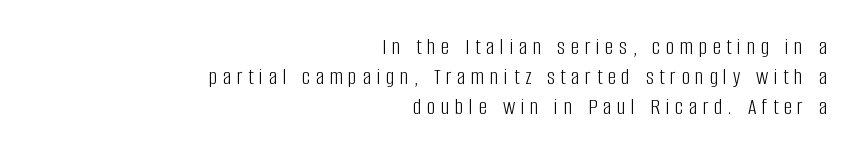
The lines in this sample share a right terminus and differ only in where they begin. Ascenders rise straight up at ninety degrees. Heaviness? Minimal to ordinary, like unemphasized prose. Just letters on the line, the space beneath them empty. You could only call the tracking loose — the letters float apart.
